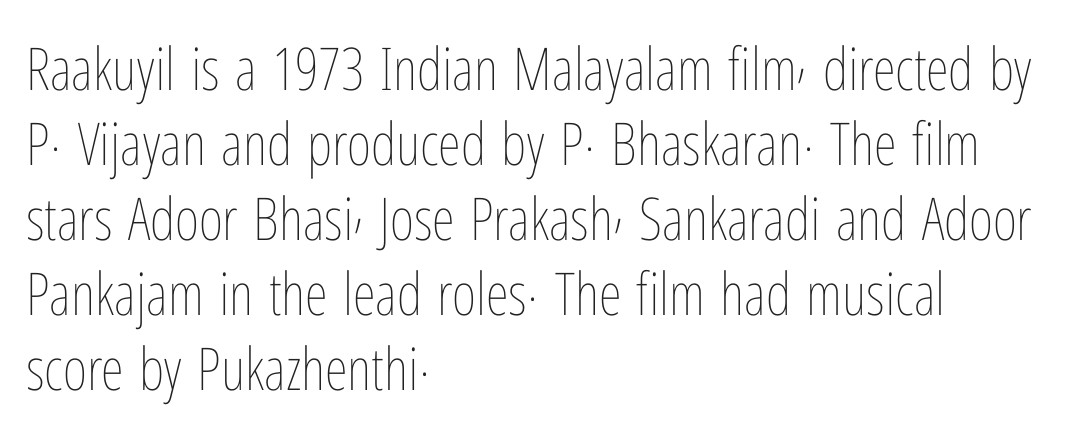
The image shows 59 px thin, condensed type, upright; set left-aligned, normal line spacing (1.27x), normal letter spacing, not underlined; low stroke contrast and a medium x-height.
